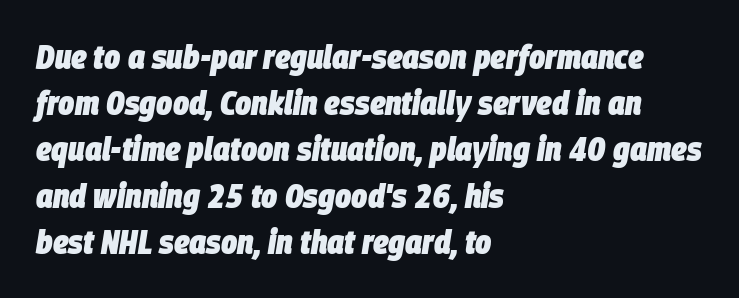
Q: Is the text bold? A: Yes.
Q: Is the text italic (slanted)? A: Yes, it leans right by about 9 degrees.
Q: Is the text underlined? A: No.
Q: How is the paragraph aligned? A: Left-aligned.
Q: Is the spacing between letters normal or unusually wide? A: Normal.
Q: Is the spacing between lines tight, normal or loose? A: Normal.
Q: Width (condensed, normal, or wide)? A: Condensed.
Q: Stroke contrast? A: Low.
Q: x-height? A: Large.
Q: Monospaced? A: No.
